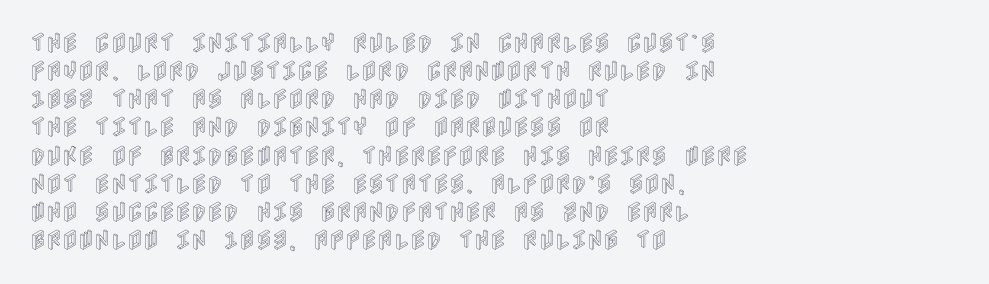
The image shows 22 px text type, upright; set left-aligned, normal line spacing (1.28x), normal letter spacing, not underlined.
